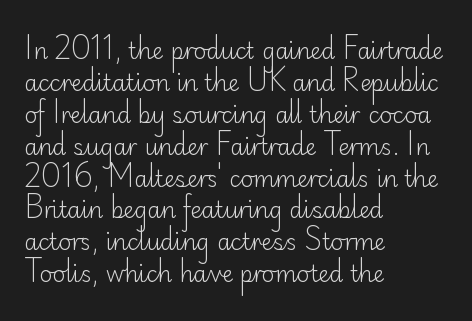
This sample uses an upright cut, with every glyph sitting square on the baseline. Check the space under the baseline: it is left empty. These lines are set flush left with a ragged right edge. Weight: not bold — regular or lighter.
